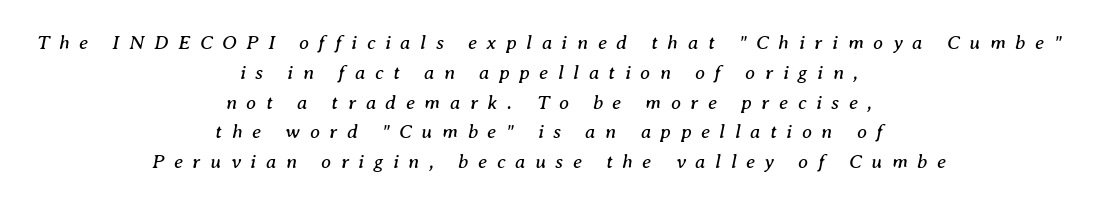
{"italic": "yes", "lean": "right", "slant_degrees": 8, "bold": "no", "underline": "no", "align": "center", "line_spacing": "normal", "line_spacing_ratio": 1.49, "letter_spacing": "wide", "letter_spacing_em": 0.48, "glyph_px": 20}
